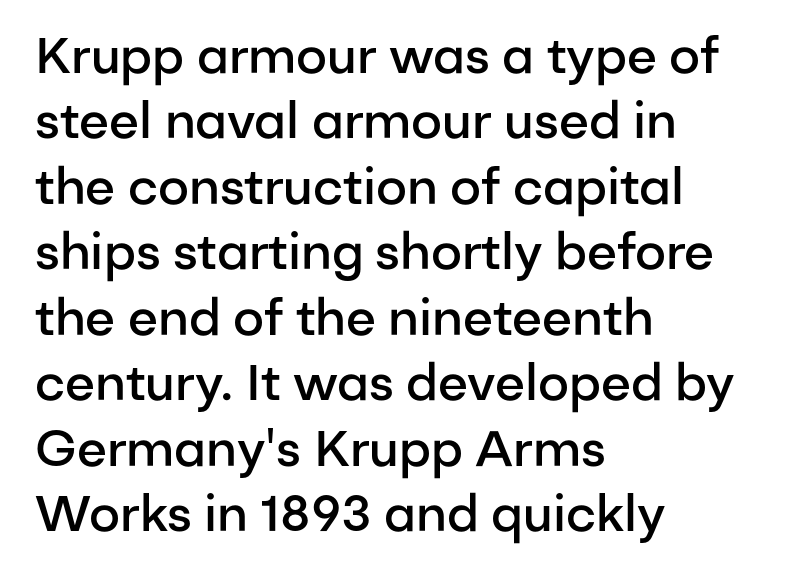
The image shows 50 px semibold sans-serif type, upright; set left-aligned, normal line spacing (1.31x), normal letter spacing, not underlined; low stroke contrast and a medium x-height.
